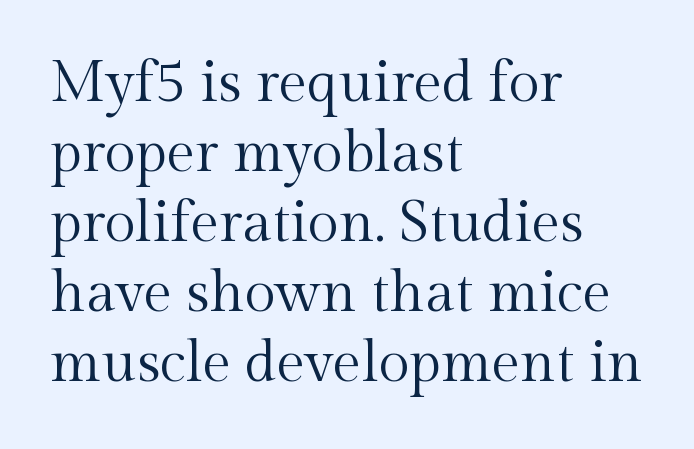
Q: Is the text bold? A: No.
Q: Is the text italic (slanted)? A: No, it is upright.
Q: Is the typeface a serif or a sans-serif typeface? A: Serif.
Q: Is the text underlined? A: No.
Q: How is the paragraph aligned? A: Left-aligned.
Q: Is the spacing between letters normal or unusually wide? A: Normal.
Q: Width (condensed, normal, or wide)? A: Normal.
Q: x-height? A: Medium.
Q: Monospaced? A: No.
